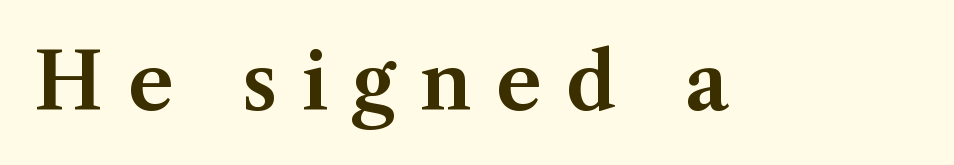
{"serif": "yes", "italic": "no", "width": "normal", "stroke_contrast": "medium", "x_height": "medium", "monospaced": "no", "underline": "no", "letter_spacing": "wide", "letter_spacing_em": 0.31, "glyph_px": 78}
